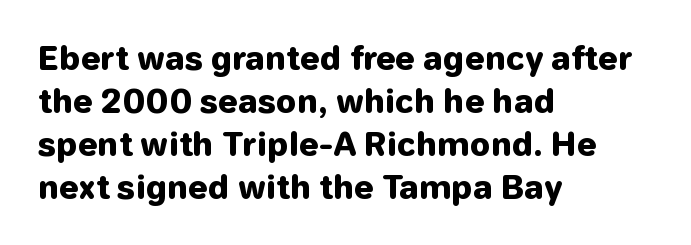
The image shows 32 px heavy sans-serif type, upright; set left-aligned, normal line spacing (1.34x), normal letter spacing, not underlined; low stroke contrast and a medium x-height.
